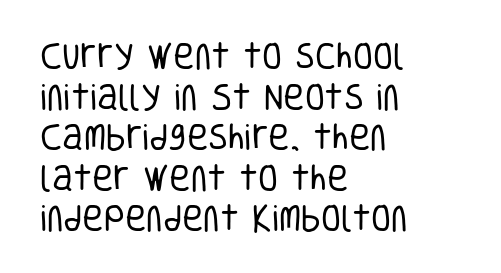
Q: Is the text bold? A: No.
Q: Is the text italic (slanted)? A: No, it is upright.
Q: Is the typeface a serif or a sans-serif typeface? A: Sans-serif.
Q: Is the text underlined? A: No.
Q: How is the paragraph aligned? A: Left-aligned.
Q: Is the spacing between letters normal or unusually wide? A: Normal.
Q: Is the spacing between lines tight, normal or loose? A: Normal.
Q: Width (condensed, normal, or wide)? A: Condensed.
Q: Stroke contrast? A: Low.
Q: x-height? A: Large.
Q: Monospaced? A: No.
